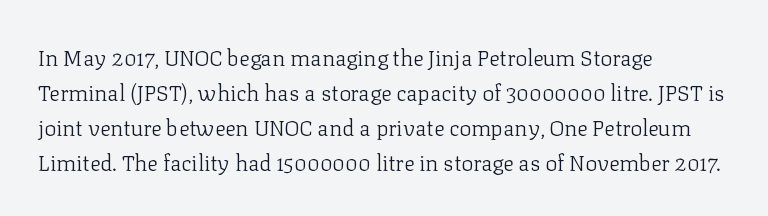
{"italic": "no", "bold": "no", "underline": "no", "align": "left", "line_spacing": "normal", "line_spacing_ratio": 1.59, "letter_spacing": "normal", "letter_spacing_em": 0.0, "glyph_px": 22}
